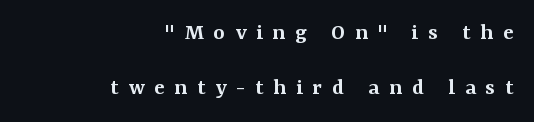
The image shows 24 px text type, upright; set right-aligned, loose line spacing (2.29x), unusually wide letter spacing (+0.41 em), not underlined.
